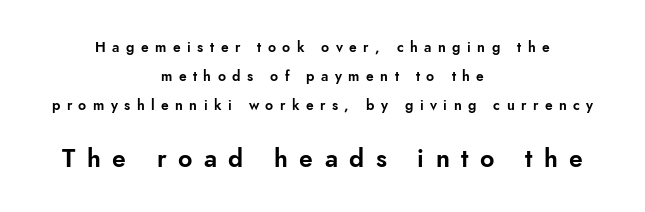
Regarding leading, the lines here are spaced well apart. The space directly below the letters is spotless. Quick note: not italic, upright. Caption: upper text group reduced, lower text group enlarged.
